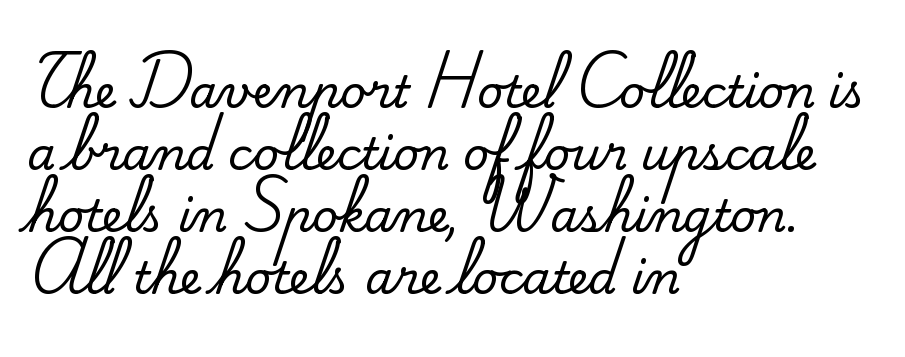
The image shows 45 px serif type; set left-aligned, normal line spacing (1.38x), normal letter spacing, not underlined; medium stroke contrast and a small x-height.
